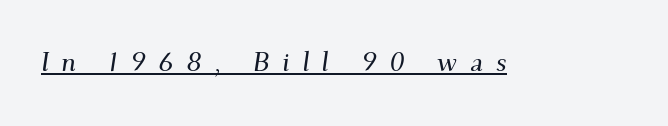
The image shows 27 px text type, italic (leaning right); set unusually wide letter spacing (+0.47 em), underlined.
